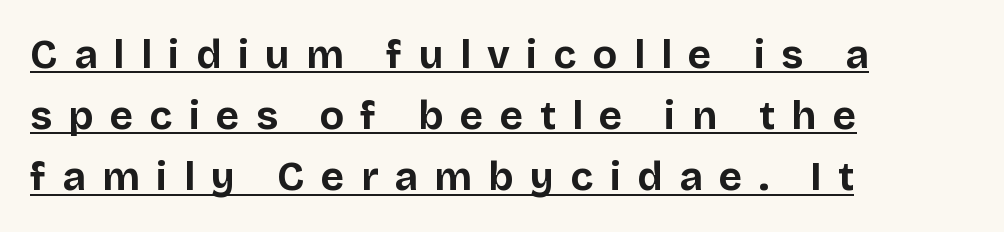
{"serif": "no", "italic": "no", "bold": "yes", "weight": "bold", "width": "normal", "stroke_contrast": "low", "x_height": "large", "monospaced": "no", "underline": "yes", "align": "left", "line_spacing": "normal", "line_spacing_ratio": 1.53, "letter_spacing": "wide", "letter_spacing_em": 0.41, "glyph_px": 40}
